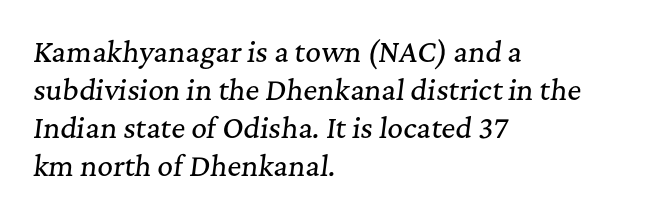
Default kerning and tracking; the words read as compact shapes. Layout note: lines flush left. When letters slant like this, we call the style italic. Notice how descenders clear the ascenders below comfortably — that's standard leading.
